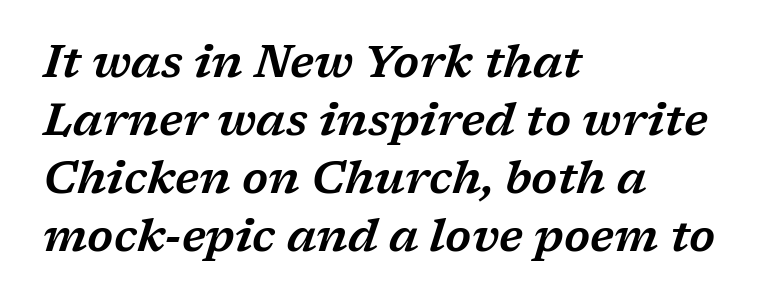
Successive baselines arrive at the customary interval. Spacing between characters is what you'd get straight out of the box. The strip under each line holds only bare page. Note the varied advance widths — an 'i' is clearly narrower than an 'm'. The passage shown leans; its letterforms are oblique. Font category for this specimen: serif.
